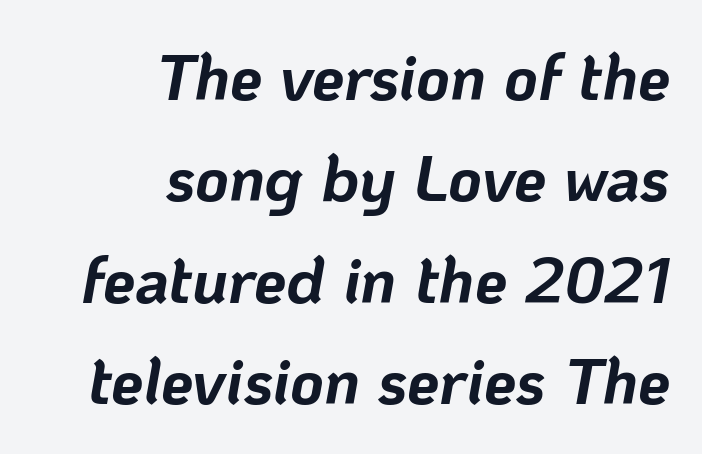
Slanted lettering throughout. Stroke thickness is high; the sample reads as a true bold. Each word holds together tightly as a unit, with standard inter-letter gaps. Nobody drew a line under any word here. Leftover space on each line is placed entirely before the opening word.
